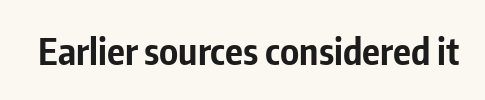
Q: Is the text bold? A: Yes.
Q: Is the text italic (slanted)? A: No, it is upright.
Q: Is the typeface a serif or a sans-serif typeface? A: Sans-serif.
Q: Is the text underlined? A: No.
Q: Is the spacing between letters normal or unusually wide? A: Normal.
Q: Width (condensed, normal, or wide)? A: Condensed.
Q: Stroke contrast? A: Low.
Q: x-height? A: Medium.
Q: Monospaced? A: No.
